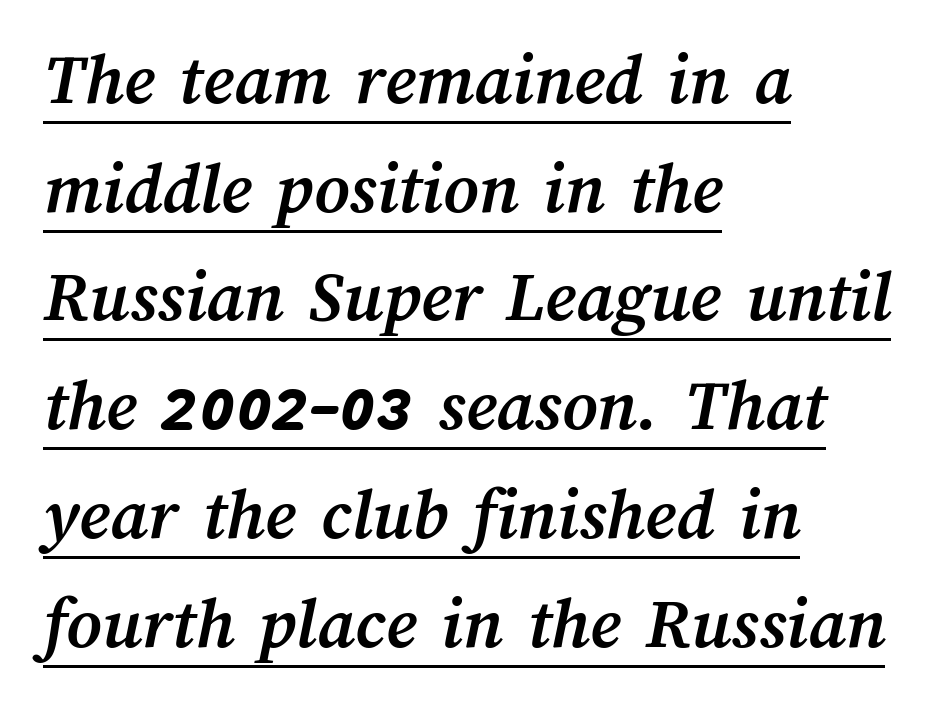
{"bold": "yes", "weight": "semibold", "width": "normal", "stroke_contrast": "medium", "x_height": "medium", "monospaced": "no", "underline": "yes", "align": "left", "line_spacing": "normal", "line_spacing_ratio": 1.45, "letter_spacing": "normal", "letter_spacing_em": 0.0, "glyph_px": 75}
